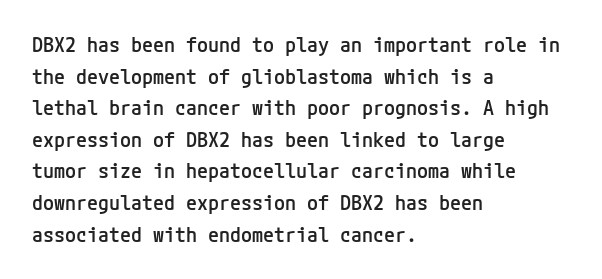
The image shows 20 px text type, upright; set left-aligned, normal line spacing (1.58x), normal letter spacing, not underlined.
